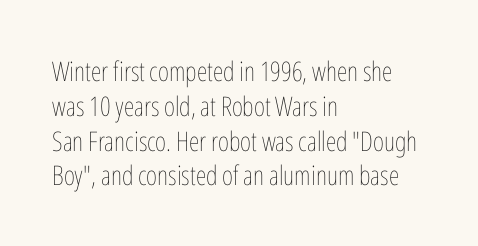
The image shows 27 px text type, upright; set left-aligned, normal line spacing (1.29x), normal letter spacing, not underlined.
